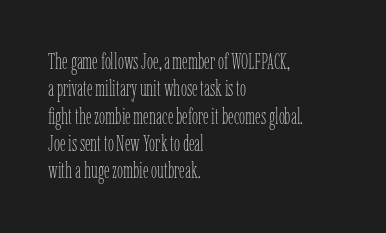
The image shows 22 px text type, upright; set left-aligned, line spacing 1.24x, normal letter spacing, not underlined.
